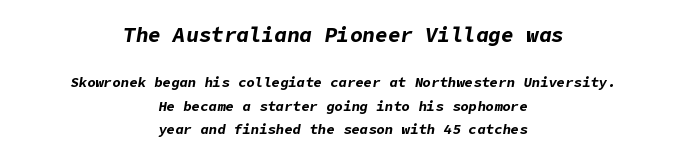
{"italic": "yes", "lean": "right", "slant_degrees": 9, "bold": "yes", "underline": "no", "align": "center", "line_spacing": "normal", "line_spacing_ratio": 1.68, "letter_spacing": "normal", "letter_spacing_em": 0.0, "larger_block": "first", "size_ratio": 1.5, "glyph_px": 21}
